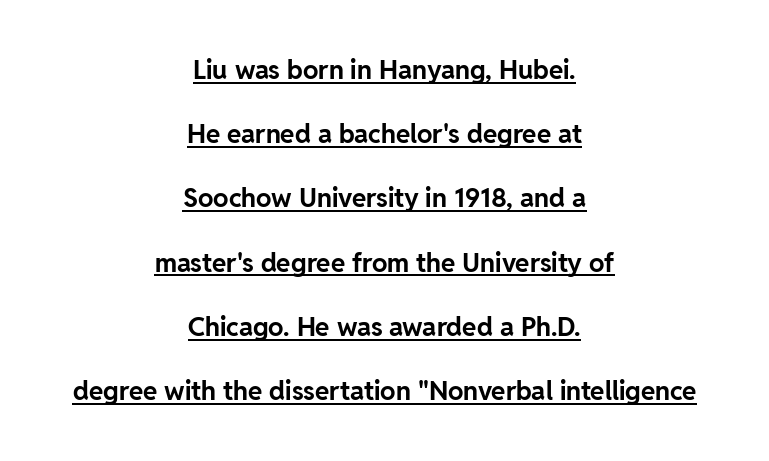
Q: Is the text bold? A: Yes.
Q: Is the text italic (slanted)? A: No, it is upright.
Q: Is the text underlined? A: Yes.
Q: How is the paragraph aligned? A: Centered.
Q: Is the spacing between letters normal or unusually wide? A: Normal.
Q: Is the spacing between lines tight, normal or loose? A: Loose.
